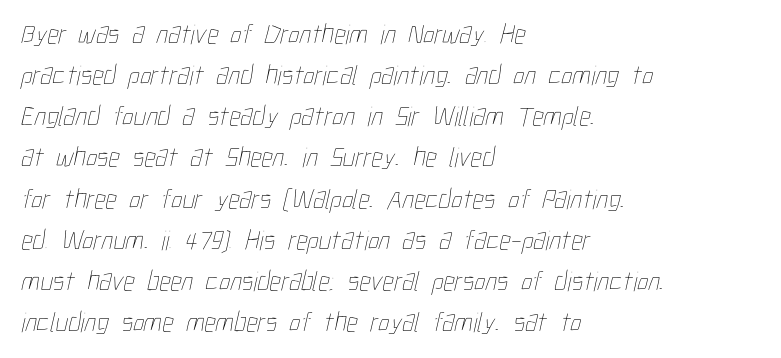
Q: Is the text bold? A: No.
Q: Is the text underlined? A: No.
Q: How is the paragraph aligned? A: Left-aligned.
Q: Is the spacing between letters normal or unusually wide? A: Normal.
Q: Is the spacing between lines tight, normal or loose? A: Normal.
Q: Width (condensed, normal, or wide)? A: Condensed.
Q: Stroke contrast? A: Low.
Q: x-height? A: Medium.
Q: Monospaced? A: No.
